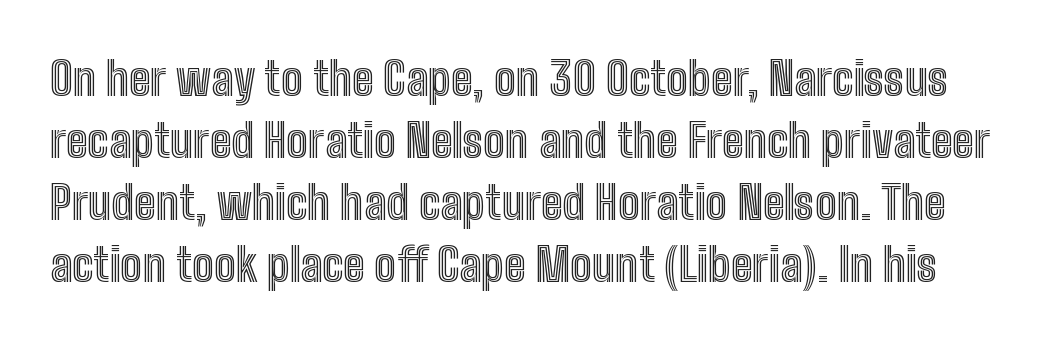
Q: Is the text italic (slanted)? A: No, it is upright.
Q: Is the text underlined? A: No.
Q: Is the spacing between letters normal or unusually wide? A: Normal.
Q: Is the spacing between lines tight, normal or loose? A: Normal.
Q: Width (condensed, normal, or wide)? A: Condensed.
Q: x-height? A: Medium.
Q: Monospaced? A: No.
